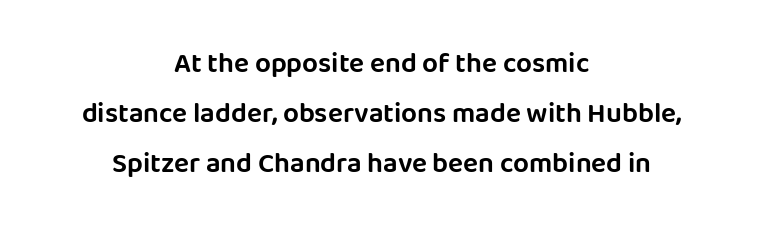
{"serif": "no", "italic": "no", "width": "normal", "stroke_contrast": "low", "x_height": "large", "monospaced": "no", "underline": "no", "align": "center", "line_spacing_ratio": 1.78, "letter_spacing": "normal", "letter_spacing_em": 0.0, "glyph_px": 28}
